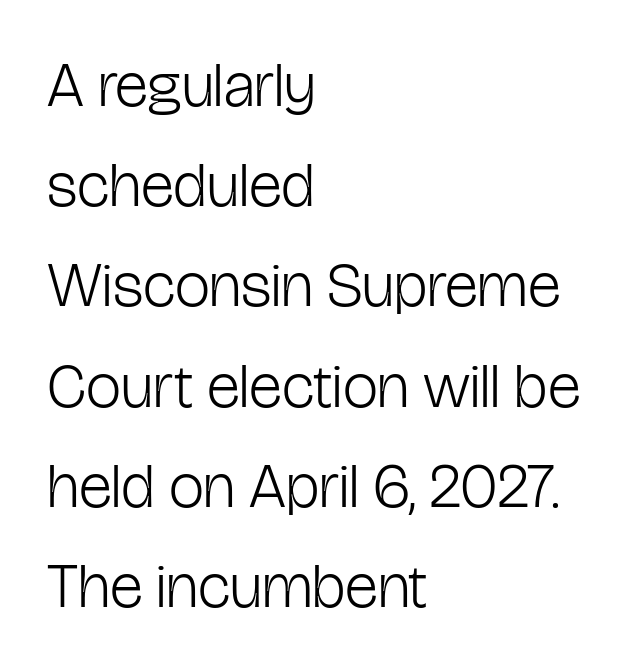
The image shows 63 px light, condensed sans-serif type, upright; set left-aligned, normal line spacing (1.59x), normal letter spacing, not underlined; low stroke contrast and a medium x-height.
